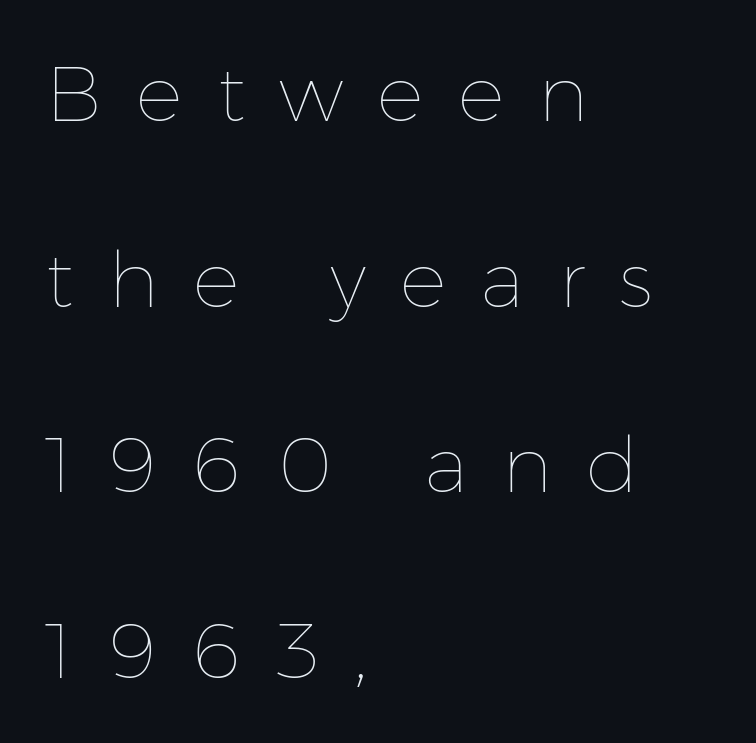
Q: Is the text bold? A: No.
Q: Is the text italic (slanted)? A: No, it is upright.
Q: Is the text underlined? A: No.
Q: How is the paragraph aligned? A: Left-aligned.
Q: Is the spacing between letters normal or unusually wide? A: Unusually wide.
Q: Is the spacing between lines tight, normal or loose? A: Loose.
Q: Width (condensed, normal, or wide)? A: Normal.
Q: Stroke contrast? A: Low.
Q: x-height? A: Medium.
Q: Monospaced? A: No.
